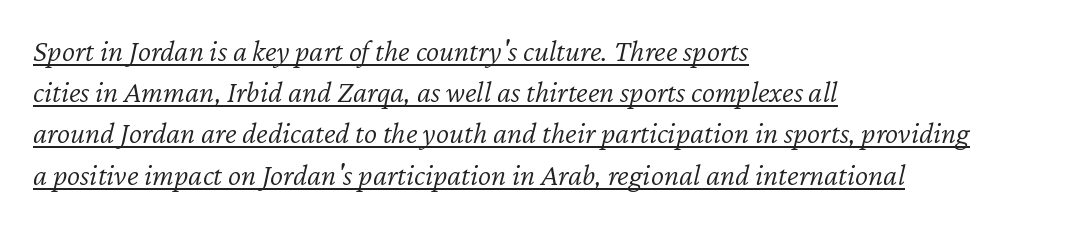
The image shows 31 px light type, italic (leaning right); set left-aligned, normal line spacing (1.33x), normal letter spacing, underlined; low stroke contrast and a medium x-height.
